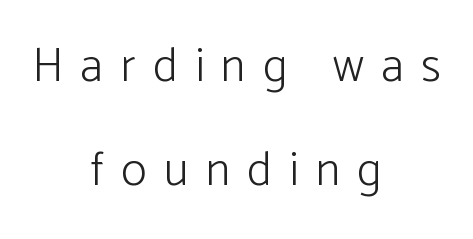
What's the leading like? Stretched, with rows far apart. Beneath every word, the page is bare. The type sits square on the baseline with zero lean. Someone cranked the tracking dial way up on this one.
